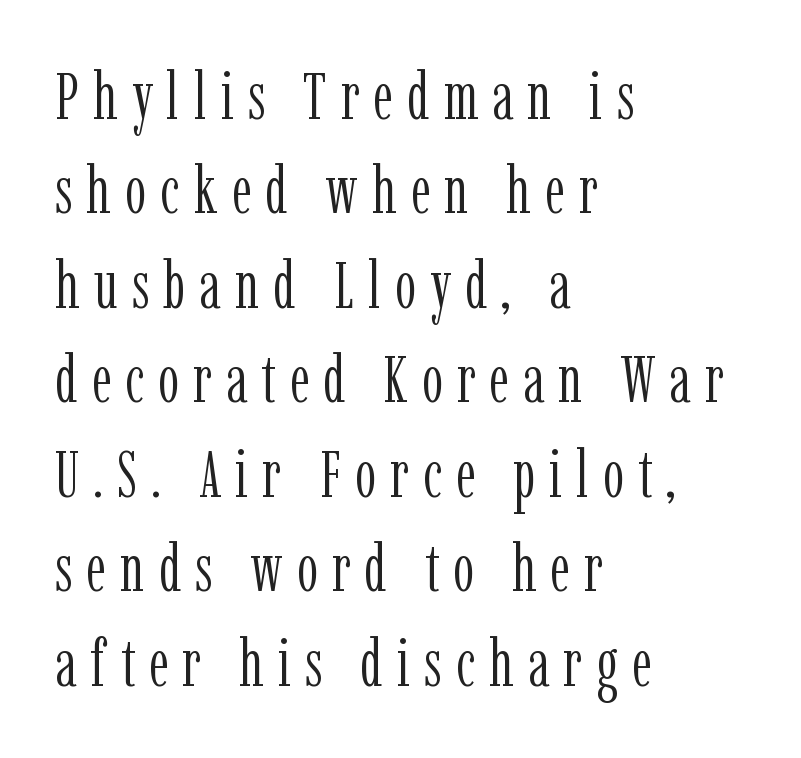
The tracking jumps out immediately: characters are airy and widely separated. What's the leading like? Ordinary, nothing unusual. The specimen reads as upright at a glance. Line starts are locked; line ends wander. This rendering features lettering with no underline. Summary of weight: not heavy and not bold.
